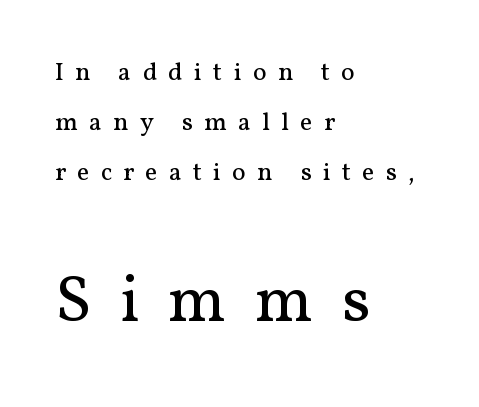
{"serif": "yes", "italic": "no", "bold": "no", "weight": "regular", "width": "normal", "stroke_contrast": "medium", "x_height": "medium", "monospaced": "no", "underline": "no", "align": "left", "line_spacing": "loose", "line_spacing_ratio": 1.93, "letter_spacing": "wide", "letter_spacing_em": 0.43, "larger_block": "second", "size_ratio": 2.54, "glyph_px": 66}
